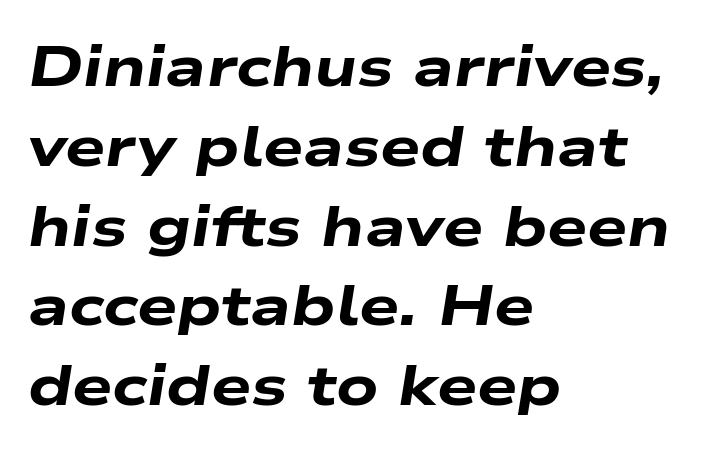
{"italic": "yes", "lean": "right", "slant_degrees": 9, "bold": "yes", "weight": "heavy", "width": "wide", "stroke_contrast": "low", "x_height": "medium", "monospaced": "no", "underline": "no", "align": "left", "line_spacing": "normal", "line_spacing_ratio": 1.4, "letter_spacing": "normal", "letter_spacing_em": 0.0, "glyph_px": 57}
